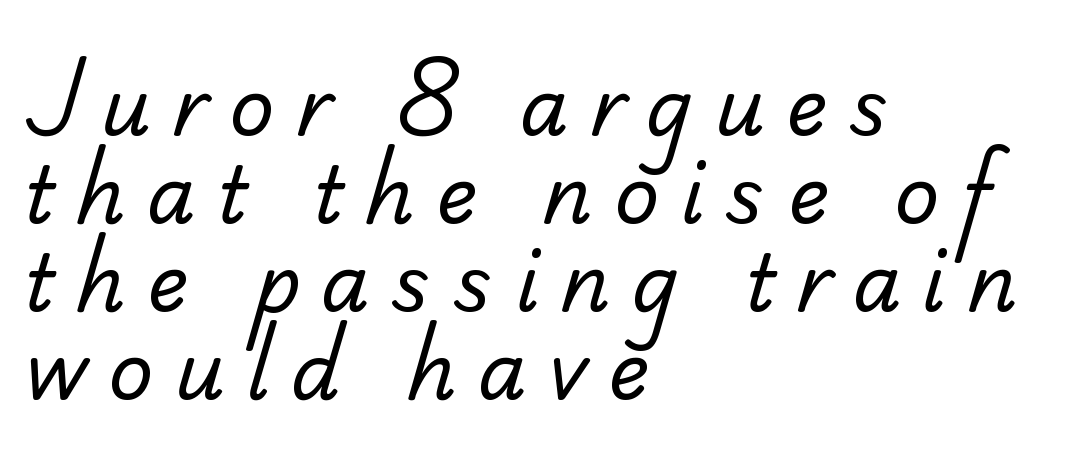
The image shows 78 px regular-weight serif type; set left-aligned, tight line spacing (1.13x), unusually wide letter spacing (+0.27 em), not underlined; low stroke contrast and a small x-height.
